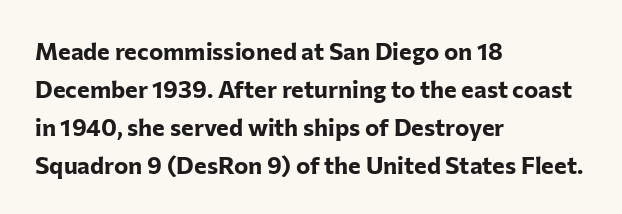
The space between consecutive lines is moderate. Alignment: flush left. The passage shown is not underscored anywhere. The type is set solid horizontally, with unmodified tracking. The characters look thick and weighty, a clear bold. Unlike italic type, these characters show no tilt at all.
